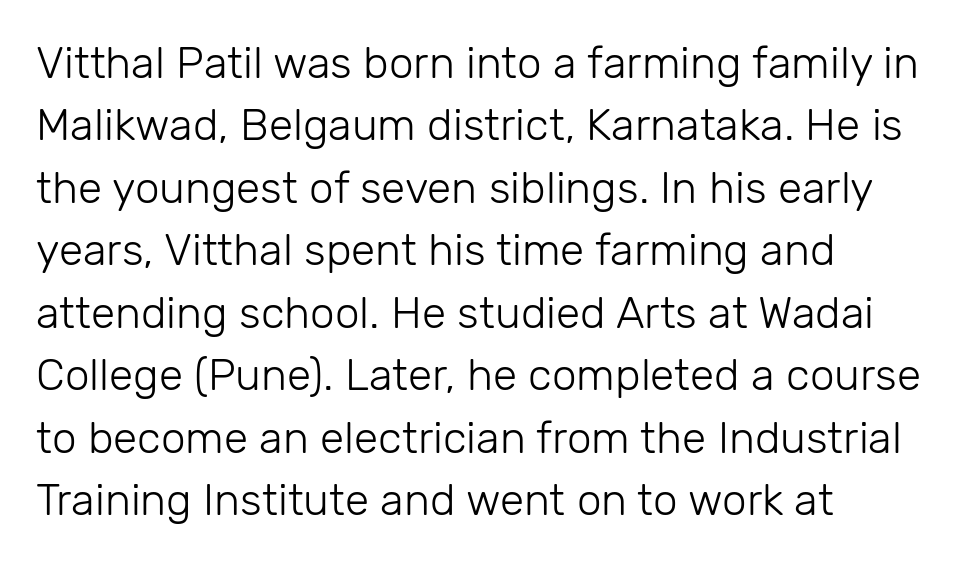
Q: Is the text bold? A: No.
Q: Is the text italic (slanted)? A: No, it is upright.
Q: Is the typeface a serif or a sans-serif typeface? A: Sans-serif.
Q: Is the text underlined? A: No.
Q: How is the paragraph aligned? A: Left-aligned.
Q: Is the spacing between letters normal or unusually wide? A: Normal.
Q: Is the spacing between lines tight, normal or loose? A: Normal.
Q: Width (condensed, normal, or wide)? A: Normal.
Q: Stroke contrast? A: Low.
Q: x-height? A: Medium.
Q: Monospaced? A: No.
